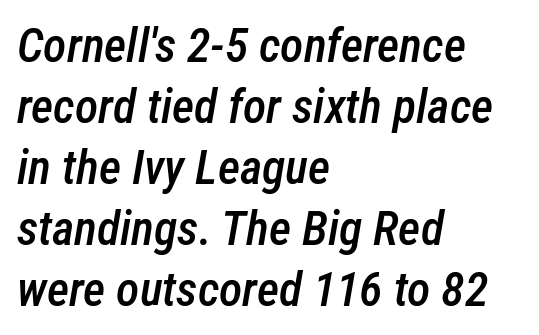
The image shows 48 px semibold, condensed type, italic (leaning right); set left-aligned, normal line spacing (1.27x), normal letter spacing, not underlined; low stroke contrast and a medium x-height.
